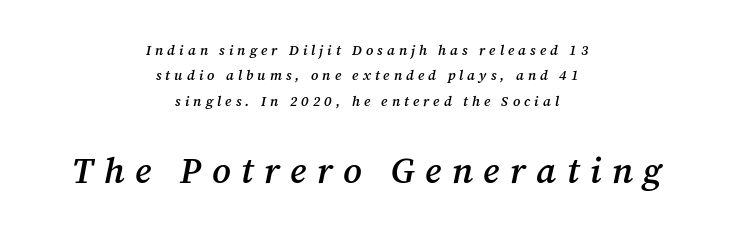
{"serif": "yes", "italic": "yes", "lean": "right", "slant_degrees": 12, "bold": "semi", "weight": "semibold", "width": "normal", "stroke_contrast": "medium", "x_height": "medium", "monospaced": "no", "underline": "no", "align": "center", "line_spacing_ratio": 1.82, "letter_spacing": "wide", "letter_spacing_em": 0.29, "larger_block": "second", "size_ratio": 2.57, "glyph_px": 36}
